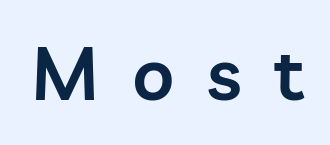
Q: Is the text bold? A: Semi-bold.
Q: Is the text italic (slanted)? A: No, it is upright.
Q: Is the typeface a serif or a sans-serif typeface? A: Sans-serif.
Q: Is the text underlined? A: No.
Q: Is the spacing between letters normal or unusually wide? A: Unusually wide.
Q: Width (condensed, normal, or wide)? A: Normal.
Q: Stroke contrast? A: Low.
Q: x-height? A: Medium.
Q: Monospaced? A: No.
